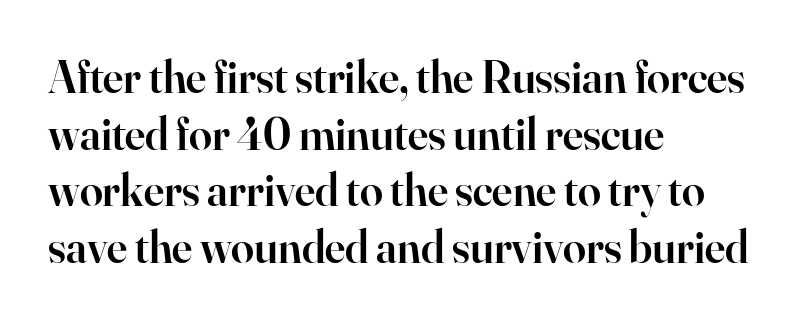
{"serif": "yes", "italic": "no", "bold": "semi", "weight": "semibold", "width": "normal", "stroke_contrast": "high", "x_height": "small", "monospaced": "no", "underline": "no", "align": "left", "line_spacing_ratio": 1.23, "letter_spacing": "normal", "letter_spacing_em": 0.0, "glyph_px": 46}
